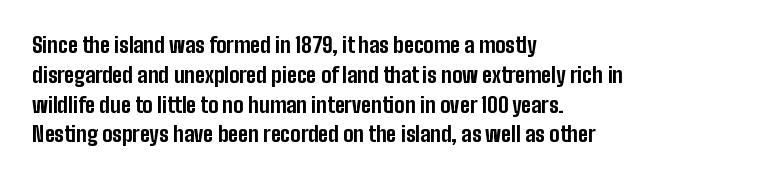
{"italic": "no", "bold": "yes", "underline": "no", "align": "left", "line_spacing": "normal", "line_spacing_ratio": 1.42, "letter_spacing": "normal", "letter_spacing_em": 0.0, "glyph_px": 21}
